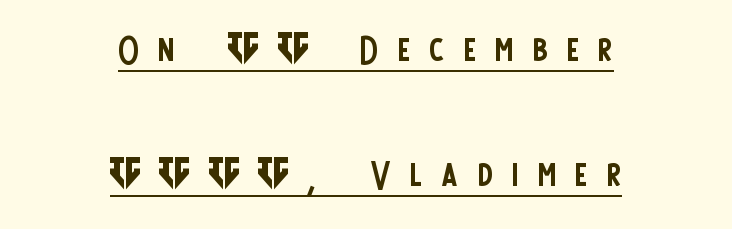
When letters stand straight like this, we call the style roman or upright. This sample uses a sans-serif face. Is this a fixed-width face? No — the glyphs have proportional, varying widths. The face looks like a standard text weight, possibly lighter. A great deal of white space separates one row of letters from the next.
